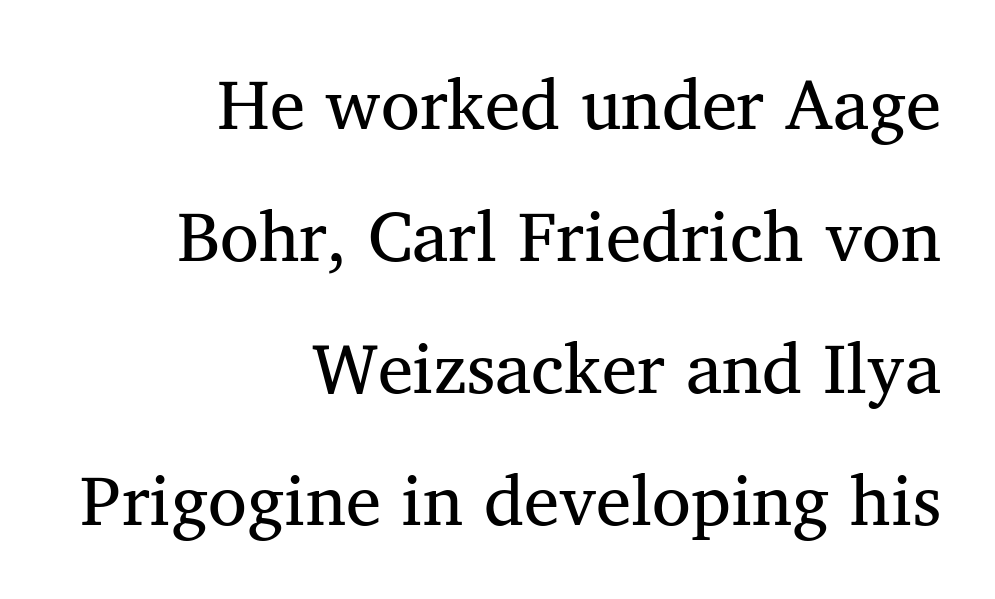
Q: Is the text bold? A: No.
Q: Is the text italic (slanted)? A: No, it is upright.
Q: Is the typeface a serif or a sans-serif typeface? A: Serif.
Q: Is the text underlined? A: No.
Q: How is the paragraph aligned? A: Right-aligned.
Q: Is the spacing between letters normal or unusually wide? A: Normal.
Q: Width (condensed, normal, or wide)? A: Normal.
Q: Stroke contrast? A: Medium.
Q: x-height? A: Medium.
Q: Monospaced? A: No.
